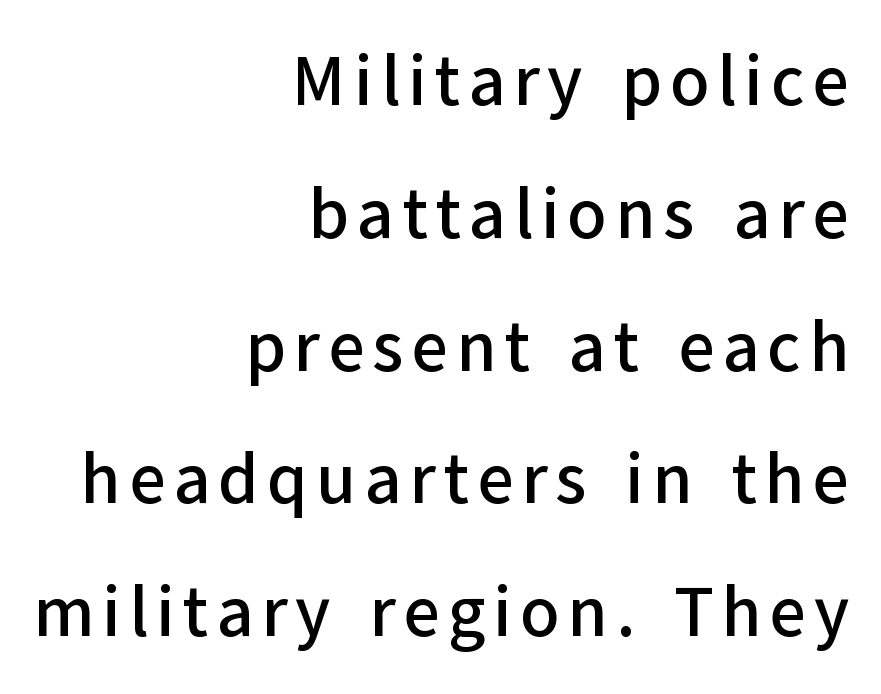
Q: Is the text italic (slanted)? A: No, it is upright.
Q: Is the typeface a serif or a sans-serif typeface? A: Sans-serif.
Q: Is the text underlined? A: No.
Q: How is the paragraph aligned? A: Right-aligned.
Q: Width (condensed, normal, or wide)? A: Normal.
Q: Stroke contrast? A: Low.
Q: x-height? A: Medium.
Q: Monospaced? A: No.
